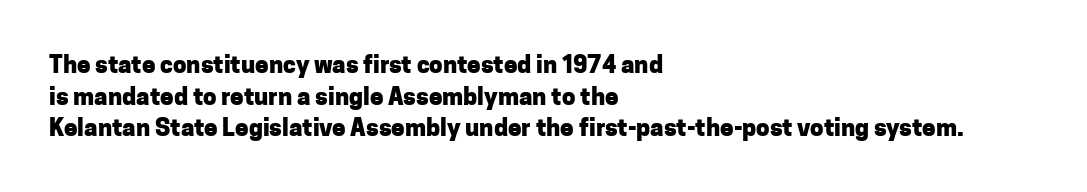
Q: Is the text bold? A: Yes.
Q: Is the text italic (slanted)? A: No, it is upright.
Q: Is the text underlined? A: No.
Q: How is the paragraph aligned? A: Left-aligned.
Q: Is the spacing between letters normal or unusually wide? A: Normal.
Q: Is the spacing between lines tight, normal or loose? A: Normal.
